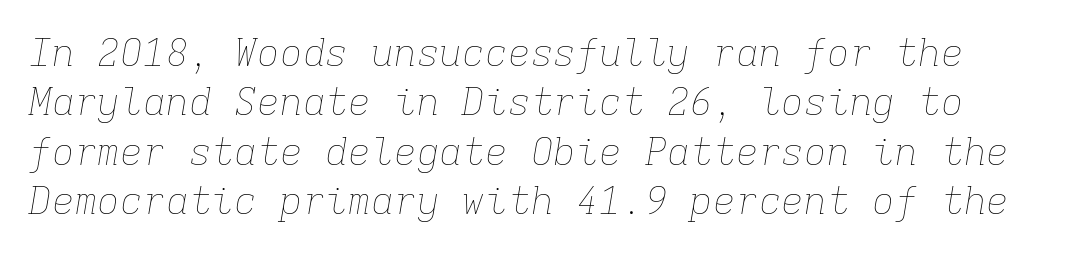
{"italic": "yes", "lean": "right", "slant_degrees": 9, "bold": "no", "weight": "thin", "width": "normal", "stroke_contrast": "low", "x_height": "medium", "monospaced": "yes", "underline": "no", "line_spacing": "normal", "line_spacing_ratio": 1.3, "letter_spacing": "normal", "letter_spacing_em": 0.0, "glyph_px": 38}
